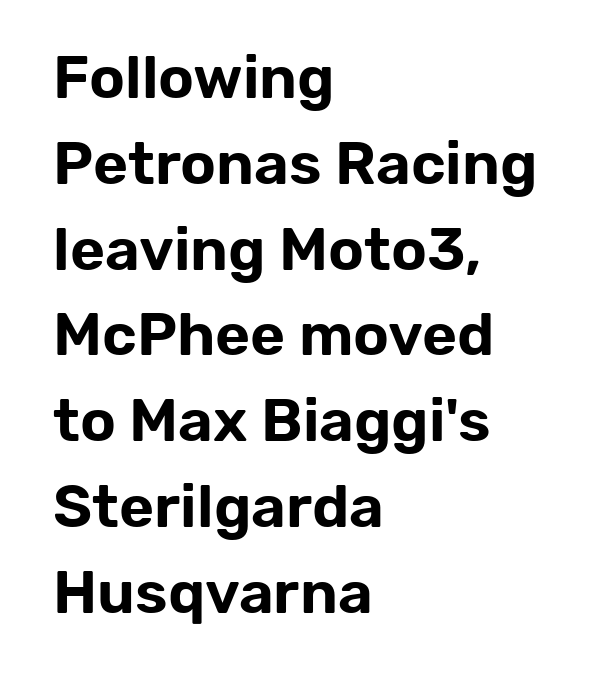
The designer left line spacing at the default. Is the letter spacing exaggerated? No — it looks like the ordinary default. Left-aligned paragraph, ragged on the right. Think of a printed novel: that variable character pitch is what you see here.
